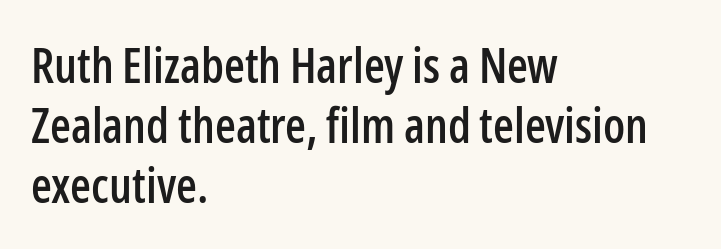
What kind of face is this? One without serifs — a sans. Reading down the column, the eye jumps a familiar distance to each next line. The ragged edge is on the right, which tells us the setting is flush left. When letters stand straight like this, we call the style roman or upright. These lines are rendered in a variable-pitch font. Descender tails drop into unmarked territory.
